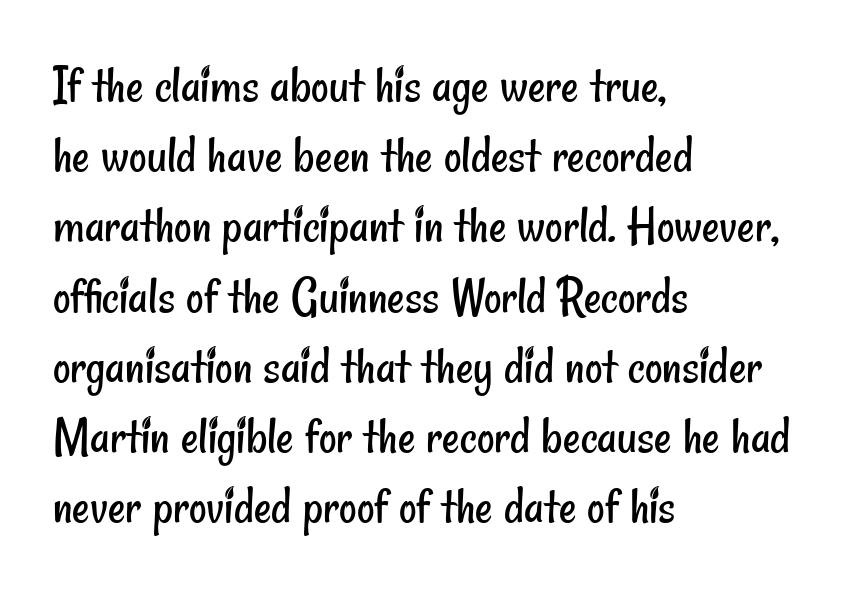
Q: Is the text bold? A: No.
Q: Is the typeface a serif or a sans-serif typeface? A: Sans-serif.
Q: Is the text underlined? A: No.
Q: How is the paragraph aligned? A: Left-aligned.
Q: Is the spacing between letters normal or unusually wide? A: Normal.
Q: Is the spacing between lines tight, normal or loose? A: Normal.
Q: Width (condensed, normal, or wide)? A: Condensed.
Q: Stroke contrast? A: Low.
Q: x-height? A: Small.
Q: Monospaced? A: No.
